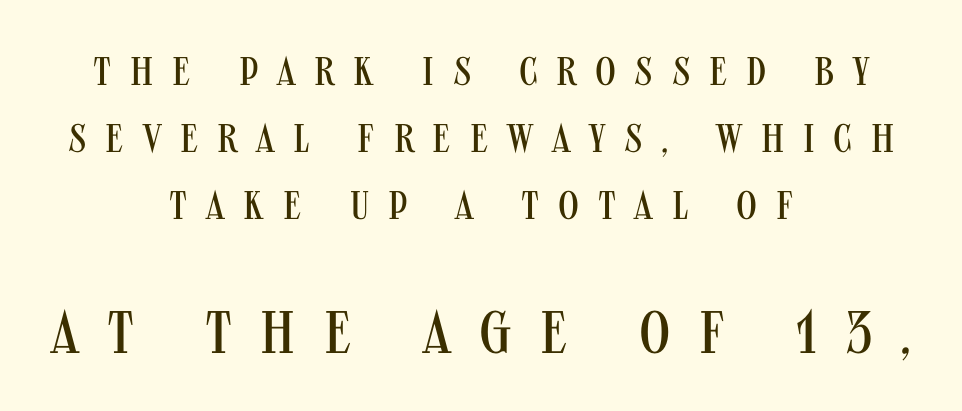
{"serif": "no", "italic": "no", "bold": "no", "weight": "regular", "width": "condensed", "stroke_contrast": "medium", "x_height": "large", "monospaced": "no", "underline": "no", "align": "center", "line_spacing": "normal", "line_spacing_ratio": 1.67, "letter_spacing": "wide", "letter_spacing_em": 0.47, "larger_block": "second", "size_ratio": 1.5, "glyph_px": 60}
